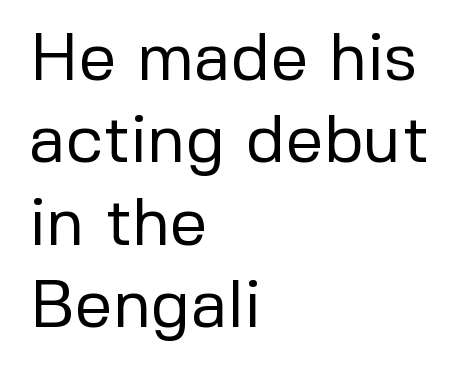
Left-aligned paragraph, ragged on the right. Check the space under the baseline: it is left empty. No feet cap the strokes, marking this as sans-serif type. Each letter keeps its own natural width here, so spacing adapts to shape.
